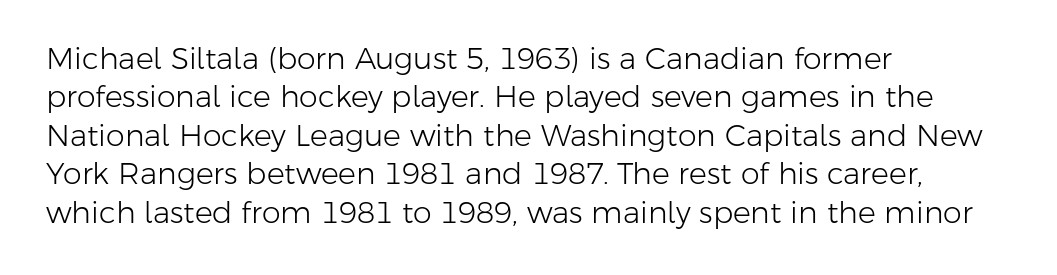
The image shows 30 px light sans-serif type, upright; set left-aligned, normal line spacing (1.28x), normal letter spacing, not underlined; low stroke contrast and a medium x-height.
